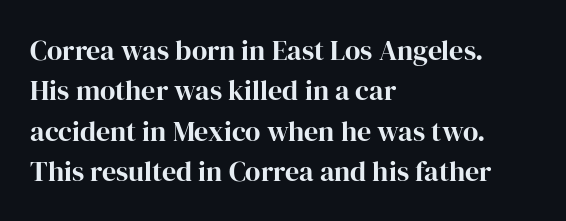
Q: Is the text italic (slanted)? A: No, it is upright.
Q: Is the typeface a serif or a sans-serif typeface? A: Serif.
Q: Is the text underlined? A: No.
Q: How is the paragraph aligned? A: Left-aligned.
Q: Is the spacing between letters normal or unusually wide? A: Normal.
Q: Is the spacing between lines tight, normal or loose? A: Normal.
Q: Width (condensed, normal, or wide)? A: Normal.
Q: Stroke contrast? A: High.
Q: x-height? A: Medium.
Q: Monospaced? A: No.
